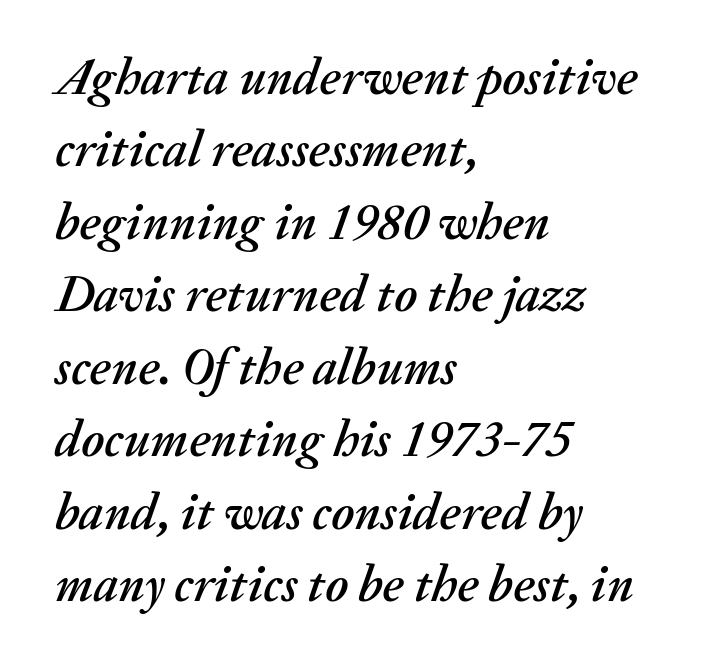
The image shows 51 px text type, italic (leaning right); set left-aligned, normal line spacing (1.42x), normal letter spacing, not underlined; medium stroke contrast and a medium x-height.
